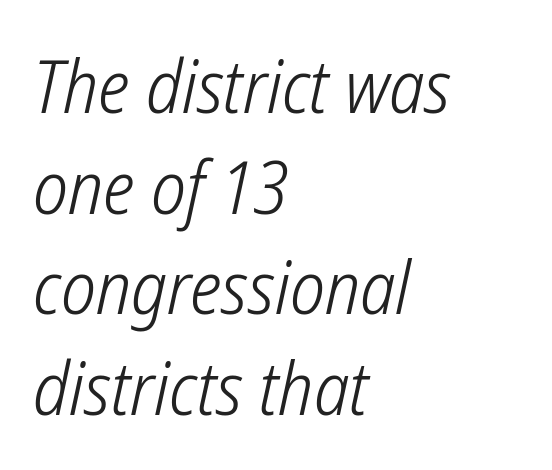
Stem width sits at or under what a default text font uses. Reading down the column, the eye jumps a familiar distance to each next line. Which margin do the lines hug? The left one — the right edge is uneven. The typeface chosen for these lines omits serifs. Standard letterfit; no display-style spreading of the glyphs.
